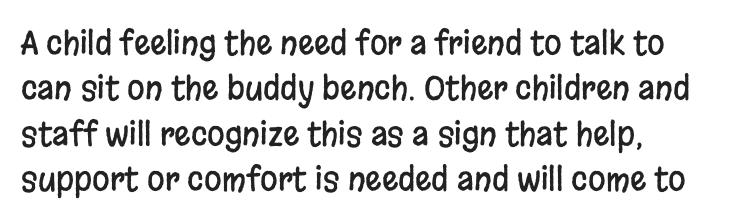
The image shows 32 px condensed sans-serif type, upright; set left-aligned, normal line spacing (1.42x), normal letter spacing, not underlined; low stroke contrast and a large x-height.
